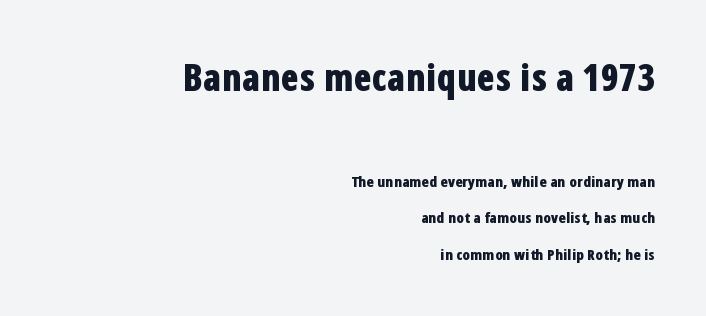
The passage shown begins with its larger block and ends with its smaller one. Bold? Absolutely — the strokes are thick and heavy. Honestly, the rows look like they've been pulled way apart. There is no visible air inserted between adjacent glyphs. This rendering employs a face without finishing strokes, i.e., a sans-serif.
